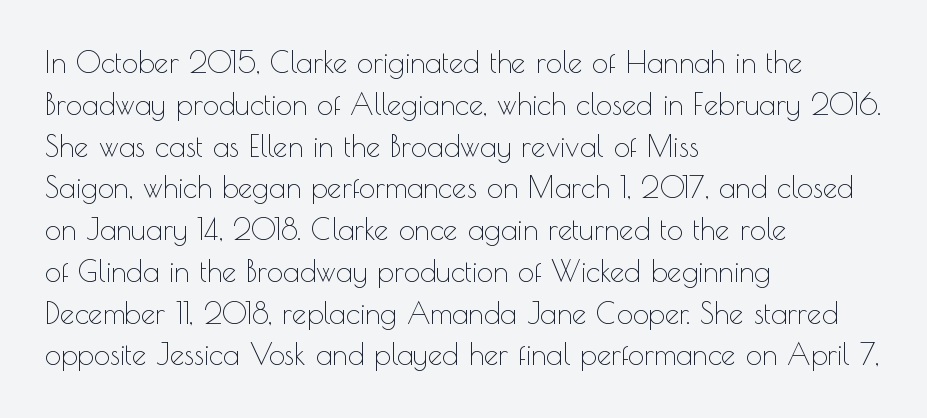
{"serif": "no", "italic": "no", "bold": "no", "weight": "thin", "width": "normal", "x_height": "small", "monospaced": "no", "underline": "no", "align": "left", "line_spacing": "normal", "line_spacing_ratio": 1.44, "letter_spacing": "normal", "letter_spacing_em": 0.0, "glyph_px": 29}
